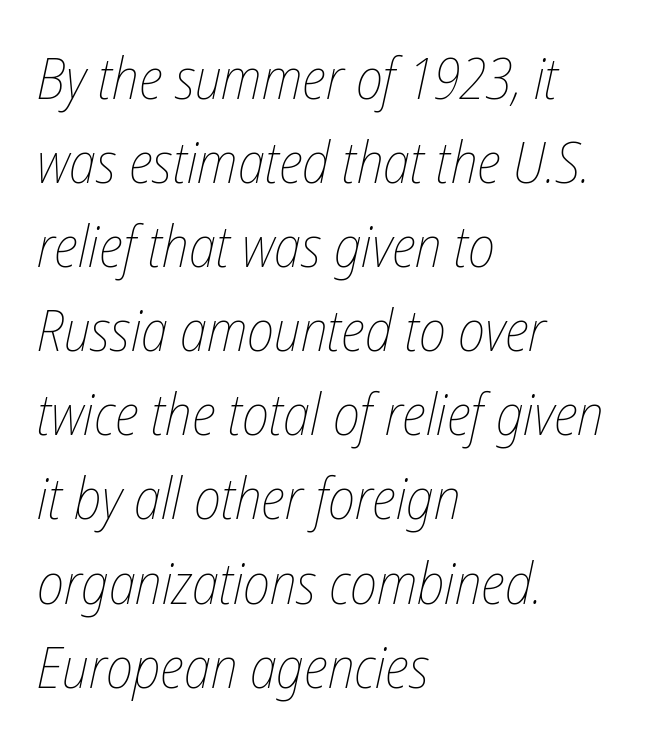
The image shows 58 px thin, condensed type, italic (leaning right); set left-aligned, normal line spacing (1.45x), normal letter spacing, not underlined; low stroke contrast and a medium x-height.
